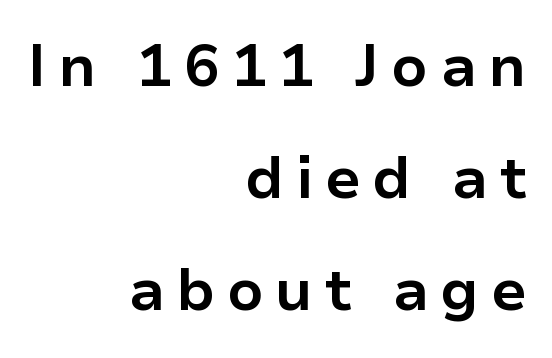
{"serif": "no", "italic": "no", "bold": "yes", "weight": "bold", "width": "normal", "stroke_contrast": "low", "x_height": "medium", "monospaced": "no", "underline": "no", "align": "right", "line_spacing": "loose", "line_spacing_ratio": 1.9, "letter_spacing": "wide", "letter_spacing_em": 0.2, "glyph_px": 59}
